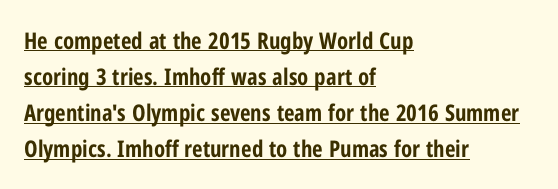
{"italic": "no", "bold": "yes", "underline": "yes", "align": "left", "line_spacing": "normal", "line_spacing_ratio": 1.57, "letter_spacing": "normal", "letter_spacing_em": 0.0, "glyph_px": 23}
